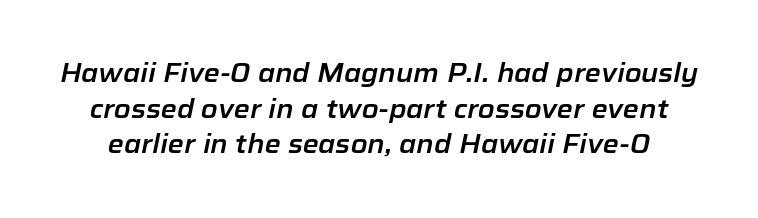
{"italic": "yes", "lean": "right", "slant_degrees": 12, "underline": "no", "line_spacing": "normal", "line_spacing_ratio": 1.37, "letter_spacing": "normal", "letter_spacing_em": 0.0, "glyph_px": 26}
